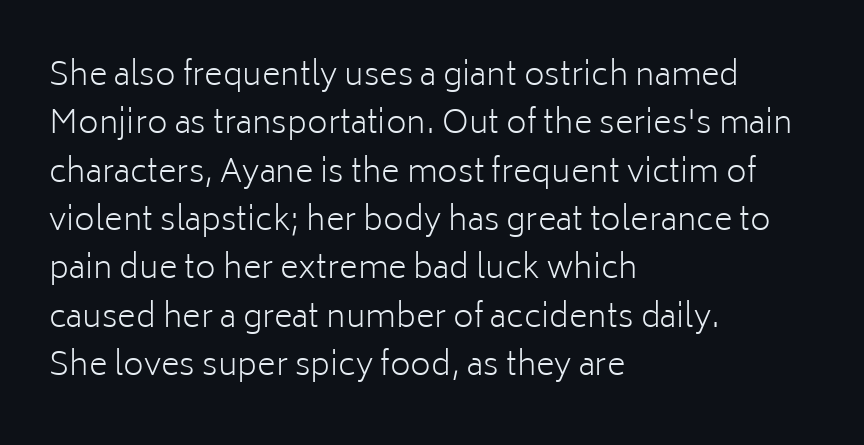
The image shows 32 px light sans-serif type, upright; set left-aligned, normal line spacing (1.51x), normal letter spacing, not underlined; low stroke contrast and a medium x-height.
